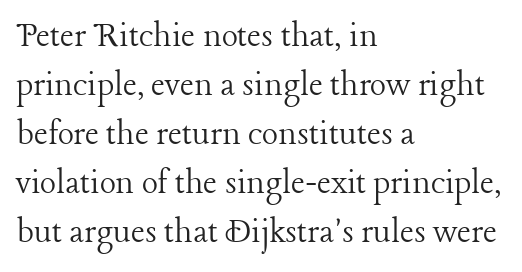
A student would call this left alignment; a typographer would say flush left, rag right. You could not count columns in this text — the font is proportionally spaced. The type family on display is of the serif kind. The lettering stays uniformly vertical, giving the passage a roman look.
